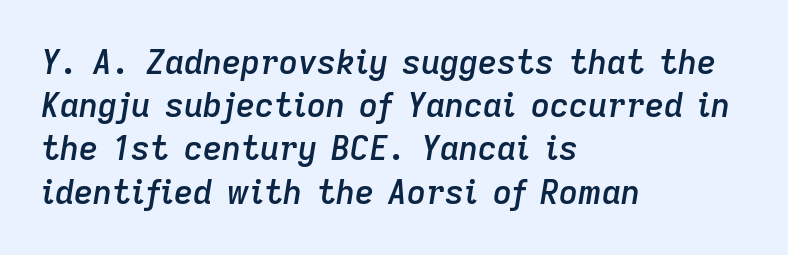
Looking at the ascenders, they clearly lean. Looks like regular typesetting: each glyph gets only the width it needs. Glyph-to-glyph distance matches everyday printed text. Nobody drew a line under any word here.
